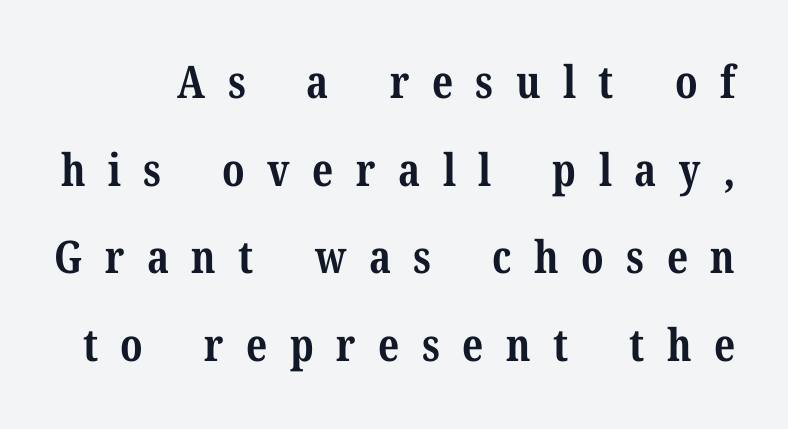
The strip under each line holds only bare page. Unlike a clean sans, this face finishes its strokes with serifs. Designer's note — italics off, roman on. Every letter is thick-stroked: bold, no question. Leading is clearly above the norm, producing a sparse column.
